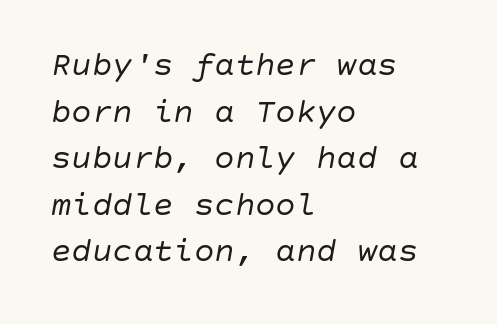
Q: Is the text bold? A: No.
Q: Is the text italic (slanted)? A: Yes, it leans right by about 10 degrees.
Q: Is the text underlined? A: No.
Q: How is the paragraph aligned? A: Left-aligned.
Q: Is the spacing between letters normal or unusually wide? A: Normal.
Q: Is the spacing between lines tight, normal or loose? A: Normal.
Q: Width (condensed, normal, or wide)? A: Normal.
Q: Stroke contrast? A: Low.
Q: x-height? A: Large.
